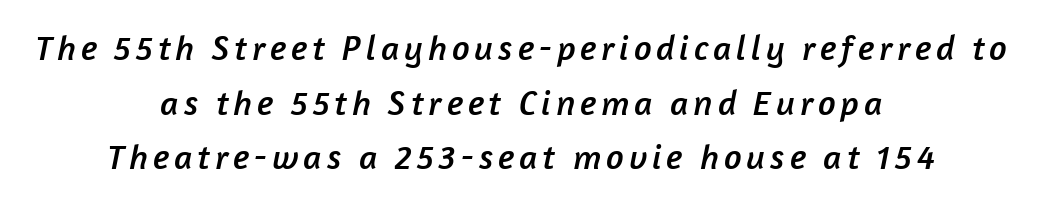
The image shows 35 px sans-serif type; set centered, normal line spacing (1.56x), not underlined; low stroke contrast and a medium x-height.
